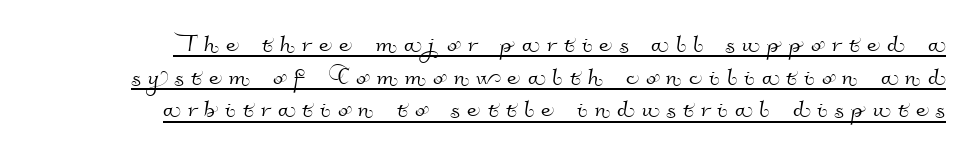
The image shows 30 px sans-serif type; set tight line spacing (1.09x), unusually wide letter spacing (+0.24 em), underlined; high stroke contrast and a small x-height.
